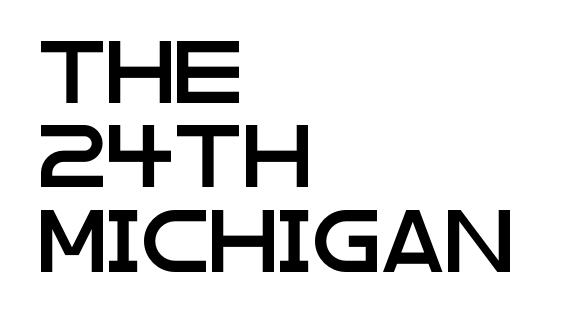
The image shows 62 px wide sans-serif type, upright; set left-aligned, normal line spacing (1.36x), normal letter spacing, not underlined; low stroke contrast and a large x-height.
